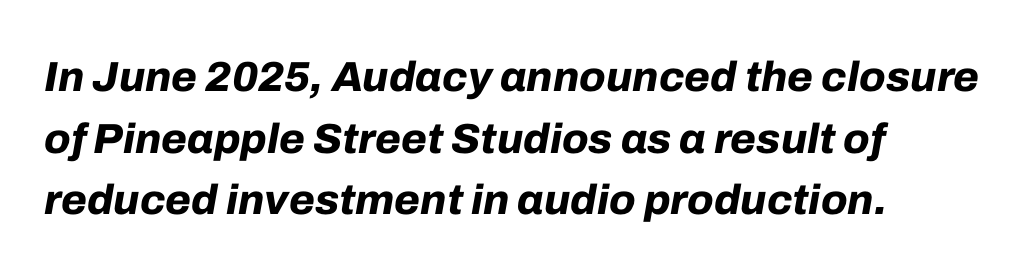
{"italic": "yes", "lean": "right", "slant_degrees": 10, "bold": "yes", "weight": "bold", "width": "normal", "stroke_contrast": "low", "x_height": "medium", "monospaced": "no", "underline": "no", "align": "left", "line_spacing": "normal", "line_spacing_ratio": 1.47, "letter_spacing": "normal", "letter_spacing_em": 0.0, "glyph_px": 42}
